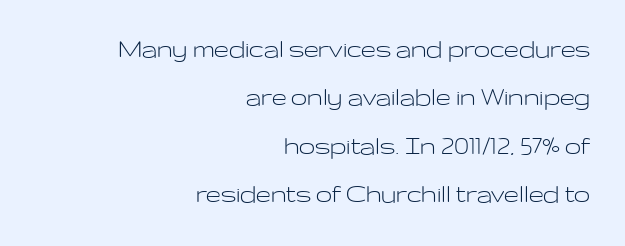
The image shows 29 px light, wide sans-serif type, upright; set right-aligned, normal line spacing (1.67x), normal letter spacing, not underlined; low stroke contrast and a medium x-height.
